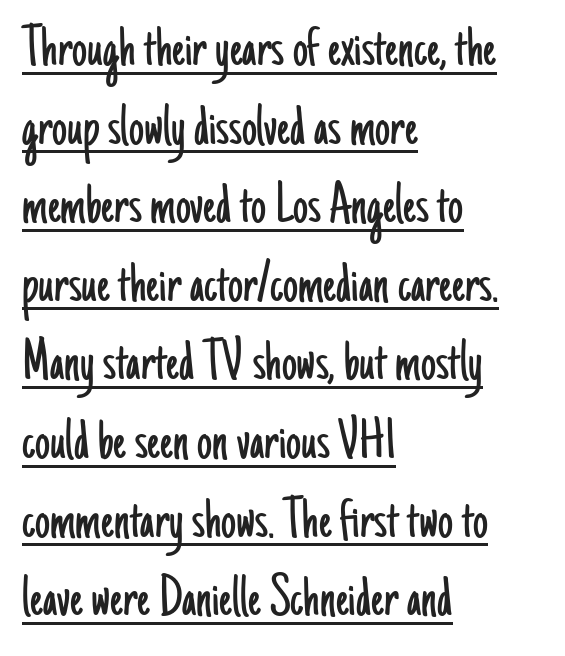
Q: Is the text bold? A: No.
Q: Is the text italic (slanted)? A: No, it is upright.
Q: Is the typeface a serif or a sans-serif typeface? A: Sans-serif.
Q: Is the text underlined? A: Yes.
Q: How is the paragraph aligned? A: Left-aligned.
Q: Is the spacing between letters normal or unusually wide? A: Normal.
Q: Is the spacing between lines tight, normal or loose? A: Normal.
Q: Width (condensed, normal, or wide)? A: Condensed.
Q: Stroke contrast? A: Low.
Q: x-height? A: Small.
Q: Monospaced? A: No.
